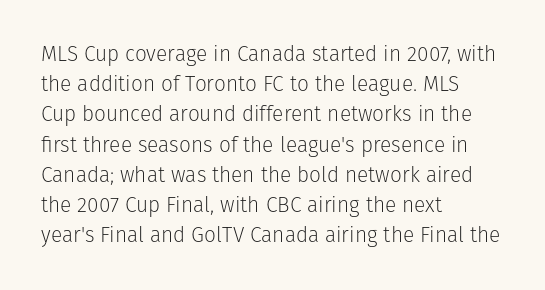
Regarding leading, the lines here are spaced in the standard way. Underline: absent. A classic flush-left, rag-right setting is used for this passage. Every character sits straight up, as roman type does.
